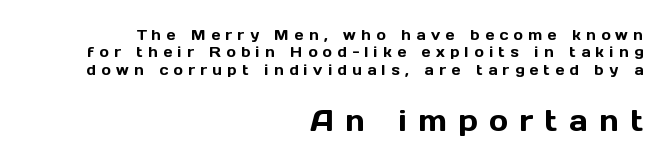
Q: Is the text italic (slanted)? A: No, it is upright.
Q: Is the typeface a serif or a sans-serif typeface? A: Sans-serif.
Q: Is the text underlined? A: No.
Q: How is the paragraph aligned? A: Right-aligned.
Q: Is the spacing between letters normal or unusually wide? A: Unusually wide.
Q: Is the spacing between lines tight, normal or loose? A: Normal.
Q: Which block of text is set in a larger size, the first (top) or the second (bottom)? A: The second (bottom) one.
Q: Width (condensed, normal, or wide)? A: Normal.
Q: x-height? A: Medium.
Q: Monospaced? A: No.
